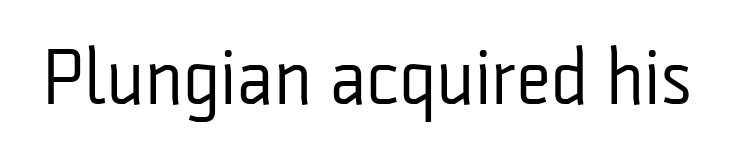
Q: Is the text bold? A: No.
Q: Is the text italic (slanted)? A: No, it is upright.
Q: Is the typeface a serif or a sans-serif typeface? A: Sans-serif.
Q: Is the text underlined? A: No.
Q: Is the spacing between letters normal or unusually wide? A: Normal.
Q: Width (condensed, normal, or wide)? A: Condensed.
Q: Stroke contrast? A: Low.
Q: x-height? A: Medium.
Q: Monospaced? A: No.
